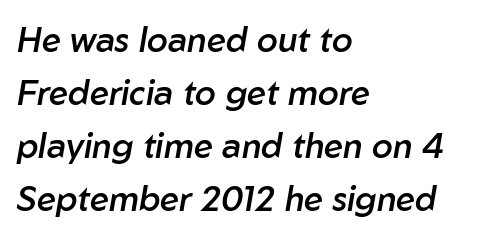
{"italic": "yes", "lean": "right", "slant_degrees": 10, "bold": "semi", "weight": "semibold", "width": "normal", "stroke_contrast": "low", "x_height": "medium", "monospaced": "no", "underline": "no", "align": "left", "line_spacing": "normal", "line_spacing_ratio": 1.56, "letter_spacing": "normal", "letter_spacing_em": 0.0, "glyph_px": 34}
